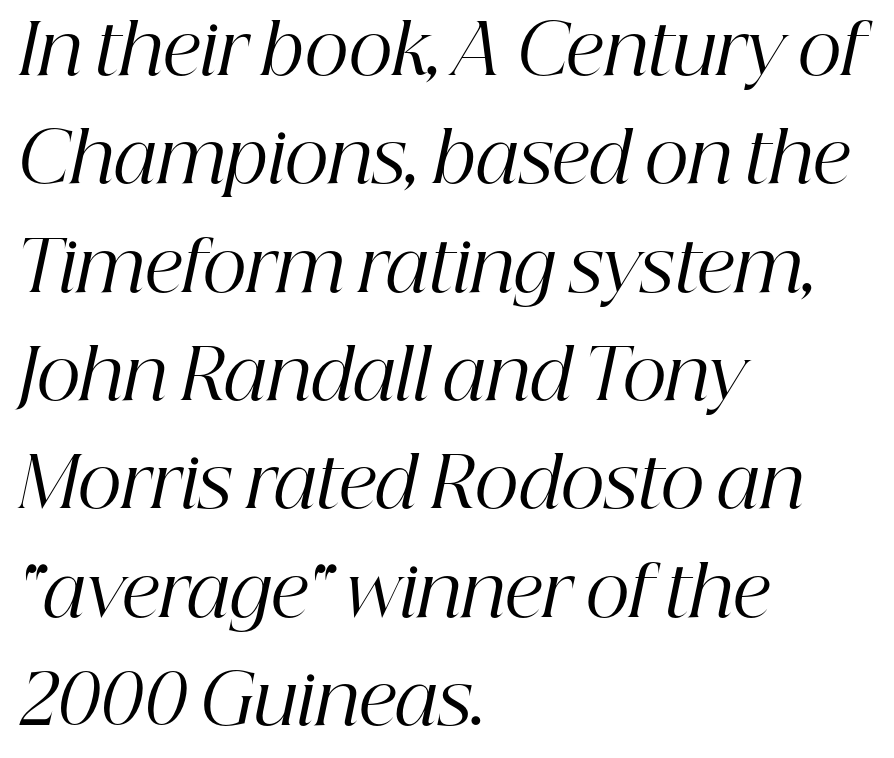
The image shows 69 px regular-weight serif type, italic (leaning right); set left-aligned, normal line spacing (1.57x), normal letter spacing, not underlined; high stroke contrast and a medium x-height.
